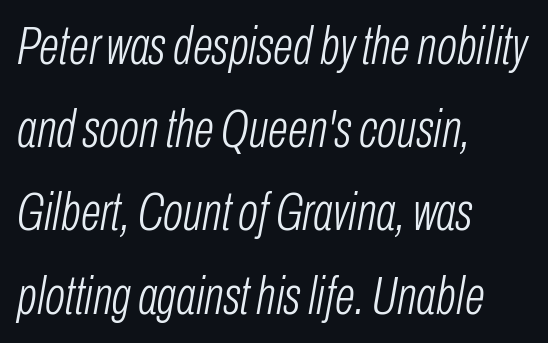
{"italic": "yes", "lean": "right", "slant_degrees": 10, "bold": "no", "weight": "light", "width": "condensed", "stroke_contrast": "low", "x_height": "medium", "monospaced": "no", "underline": "no", "align": "left", "line_spacing": "normal", "line_spacing_ratio": 1.57, "letter_spacing": "normal", "letter_spacing_em": 0.0, "glyph_px": 53}
